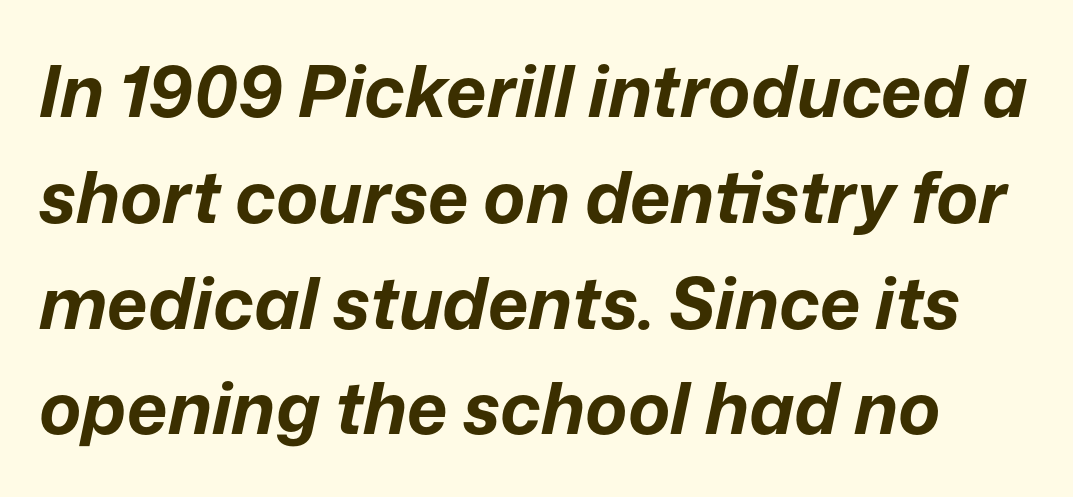
Each letter keeps its own natural width here, so spacing adapts to shape. Decoration check: the copy has no underline. A typesetter would mark this as italic. Summary of weight: heavy, a full bold. Tracking here is standard; glyphs follow each other at the usual distance. The passage shown stacks its lines at a standard gap.
